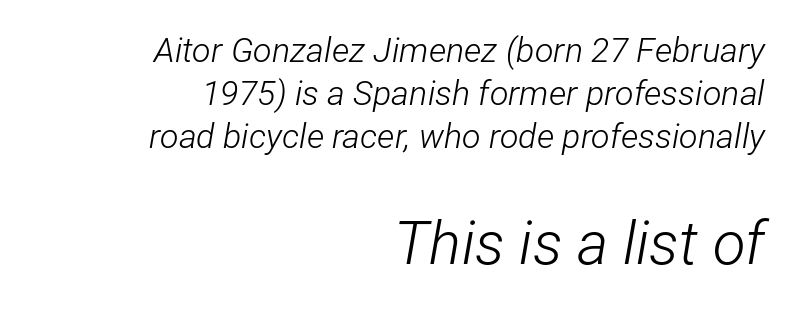
Q: Is the text bold? A: No.
Q: Is the text italic (slanted)? A: Yes, it leans right by about 12 degrees.
Q: Is the text underlined? A: No.
Q: How is the paragraph aligned? A: Right-aligned.
Q: Is the spacing between letters normal or unusually wide? A: Normal.
Q: Is the spacing between lines tight, normal or loose? A: Normal.
Q: Which block of text is set in a larger size, the first (top) or the second (bottom)? A: The second (bottom) one.
Q: Width (condensed, normal, or wide)? A: Condensed.
Q: Stroke contrast? A: Low.
Q: x-height? A: Medium.
Q: Monospaced? A: No.
